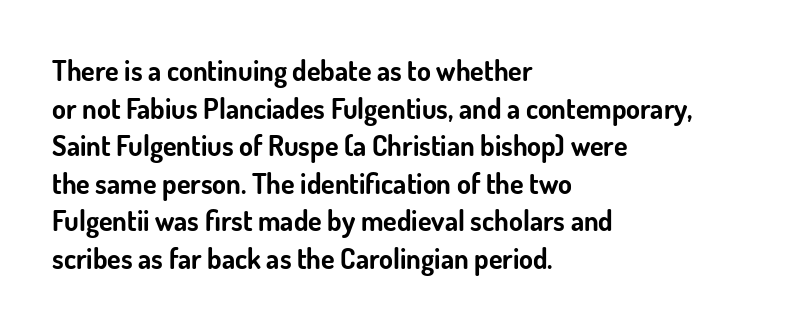
The image shows 28 px bold sans-serif type, upright; set left-aligned, normal line spacing (1.34x), normal letter spacing, not underlined; low stroke contrast and a small x-height.
